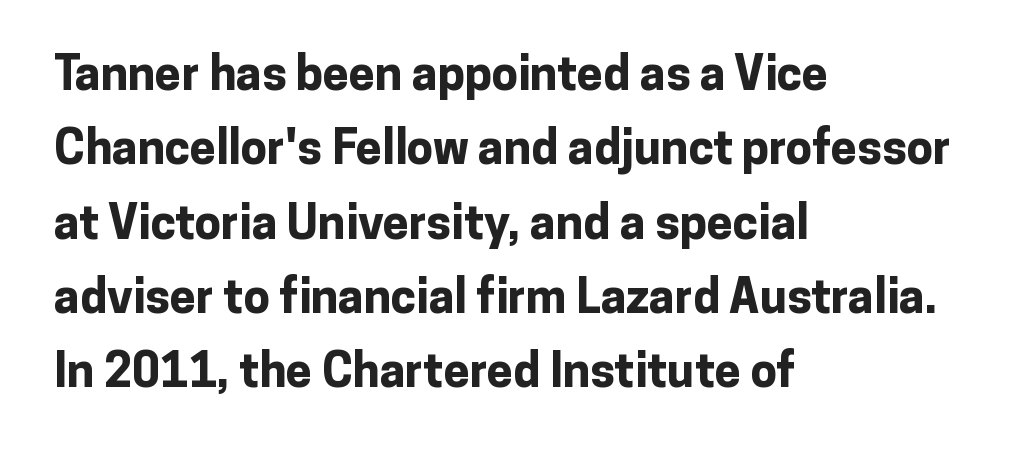
Q: Is the text bold? A: Yes.
Q: Is the text italic (slanted)? A: No, it is upright.
Q: Is the typeface a serif or a sans-serif typeface? A: Sans-serif.
Q: Is the text underlined? A: No.
Q: How is the paragraph aligned? A: Left-aligned.
Q: Is the spacing between letters normal or unusually wide? A: Normal.
Q: Is the spacing between lines tight, normal or loose? A: Normal.
Q: Width (condensed, normal, or wide)? A: Normal.
Q: Stroke contrast? A: Low.
Q: x-height? A: Medium.
Q: Monospaced? A: No.
